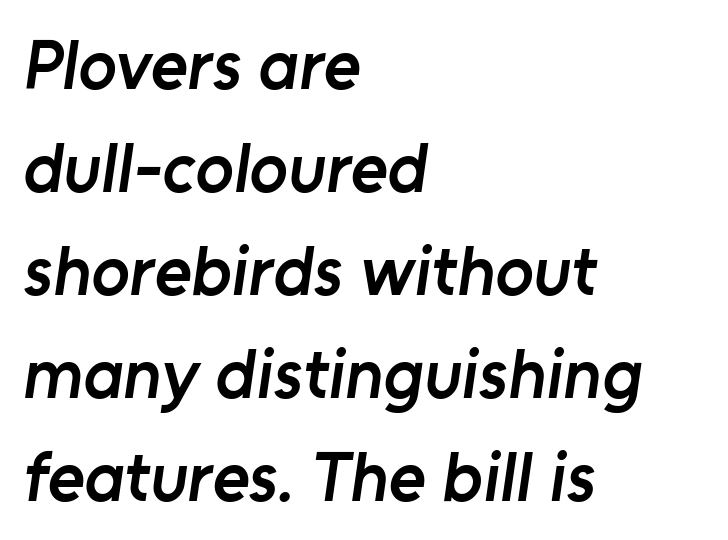
Visually the block forms a straight wall on the left and a jagged coastline on the right. In terms of leading, this rendering sits right in the middle. The designer went with a sans here, leaving each stem footless. Character widths vary here, with narrow letters taking less room than wide ones.
